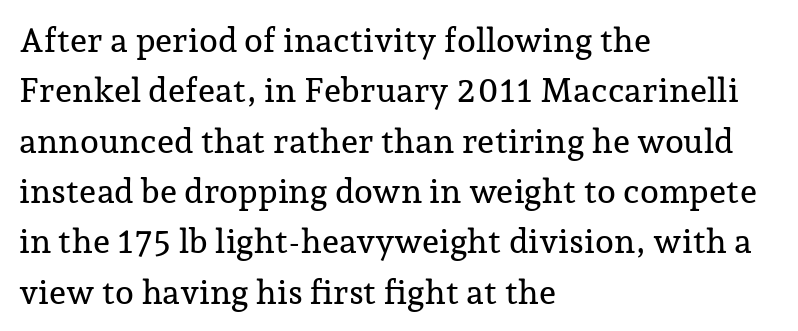
The image shows 34 px serif type, upright; set left-aligned, normal line spacing (1.48x), normal letter spacing, not underlined; low stroke contrast and a medium x-height.
